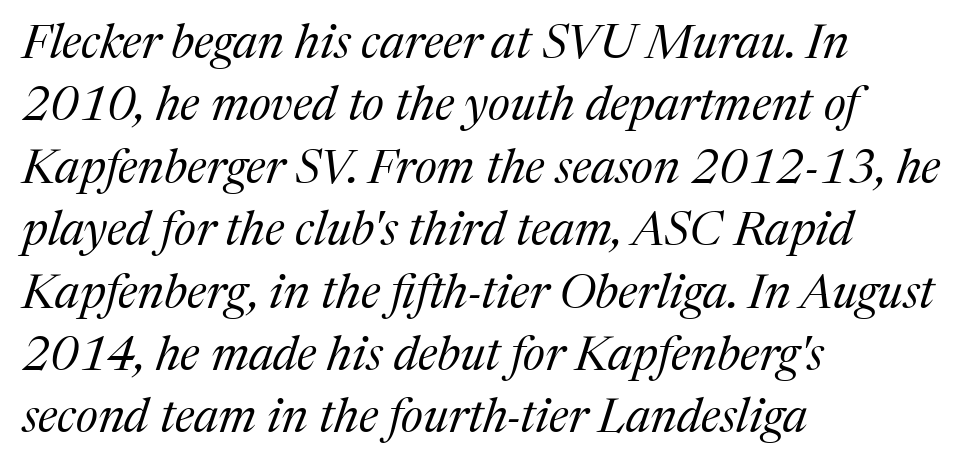
Q: Is the text bold? A: No.
Q: Is the text italic (slanted)? A: Yes, it leans right by about 17 degrees.
Q: Is the typeface a serif or a sans-serif typeface? A: Serif.
Q: Is the text underlined? A: No.
Q: How is the paragraph aligned? A: Left-aligned.
Q: Is the spacing between letters normal or unusually wide? A: Normal.
Q: Is the spacing between lines tight, normal or loose? A: Normal.
Q: Width (condensed, normal, or wide)? A: Normal.
Q: Stroke contrast? A: Medium.
Q: x-height? A: Medium.
Q: Monospaced? A: No.
